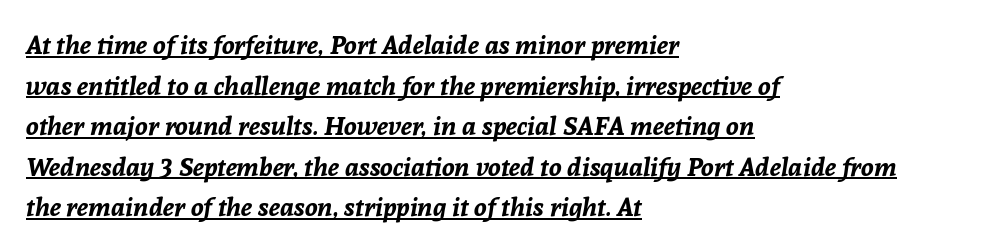
{"italic": "yes", "lean": "right", "slant_degrees": 8, "bold": "yes", "underline": "yes", "align": "left", "line_spacing": "normal", "line_spacing_ratio": 1.56, "letter_spacing": "normal", "letter_spacing_em": 0.0, "glyph_px": 26}
